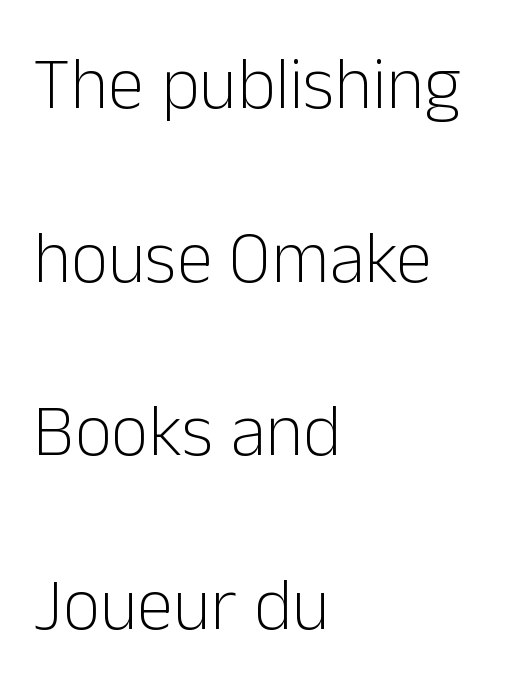
This sample uses a sans-serif face. The line texture is even and compact thanks to regular tracking. Check under the words: just untouched page. Looks like regular typesetting: each glyph gets only the width it needs.
